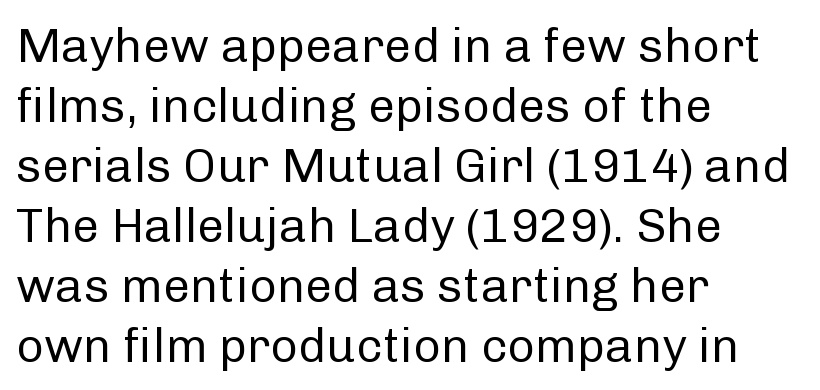
{"serif": "no", "italic": "no", "bold": "no", "weight": "regular", "width": "normal", "stroke_contrast": "low", "x_height": "medium", "monospaced": "no", "underline": "no", "align": "left", "line_spacing": "normal", "line_spacing_ratio": 1.25, "letter_spacing": "normal", "letter_spacing_em": 0.0, "glyph_px": 48}
